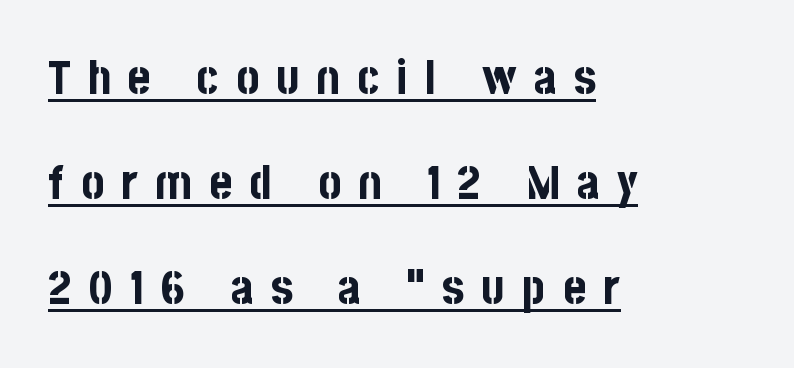
Q: Is the text bold? A: Yes.
Q: Is the text italic (slanted)? A: No, it is upright.
Q: Is the typeface a serif or a sans-serif typeface? A: Sans-serif.
Q: Is the text underlined? A: Yes.
Q: How is the paragraph aligned? A: Left-aligned.
Q: Is the spacing between letters normal or unusually wide? A: Unusually wide.
Q: Is the spacing between lines tight, normal or loose? A: Loose.
Q: Width (condensed, normal, or wide)? A: Condensed.
Q: Stroke contrast? A: Low.
Q: x-height? A: Large.
Q: Monospaced? A: No.
